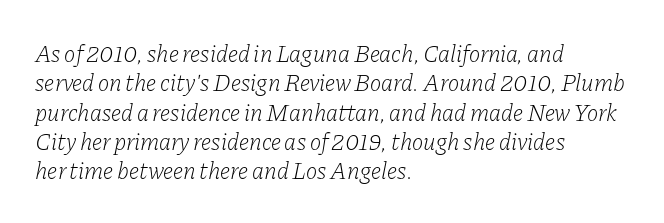
Characters are canted at an angle relative to the baseline's perpendicular. This rendering leaves character spacing at its baseline value. The space beneath each line is pristine and unruled. Teacher's note: observe the even left margin — that is flush-left alignment. The strokes carry an ordinary text weight at most.
